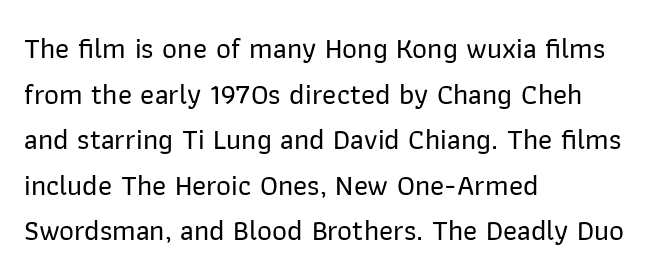
Q: Is the text italic (slanted)? A: No, it is upright.
Q: Is the typeface a serif or a sans-serif typeface? A: Sans-serif.
Q: Is the text underlined? A: No.
Q: How is the paragraph aligned? A: Left-aligned.
Q: Is the spacing between letters normal or unusually wide? A: Normal.
Q: Is the spacing between lines tight, normal or loose? A: Normal.
Q: Width (condensed, normal, or wide)? A: Normal.
Q: Stroke contrast? A: Low.
Q: x-height? A: Medium.
Q: Monospaced? A: No.
